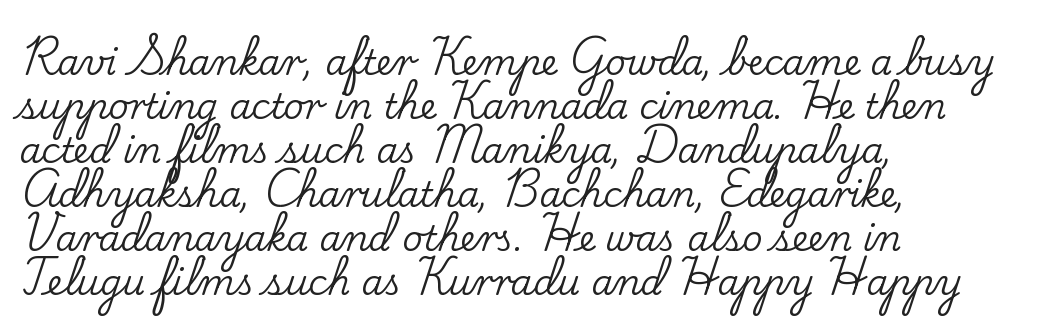
{"serif": "yes", "width": "normal", "stroke_contrast": "low", "x_height": "small", "monospaced": "no", "underline": "no", "align": "left", "line_spacing": "normal", "line_spacing_ratio": 1.26, "letter_spacing": "normal", "letter_spacing_em": 0.0, "glyph_px": 35}
